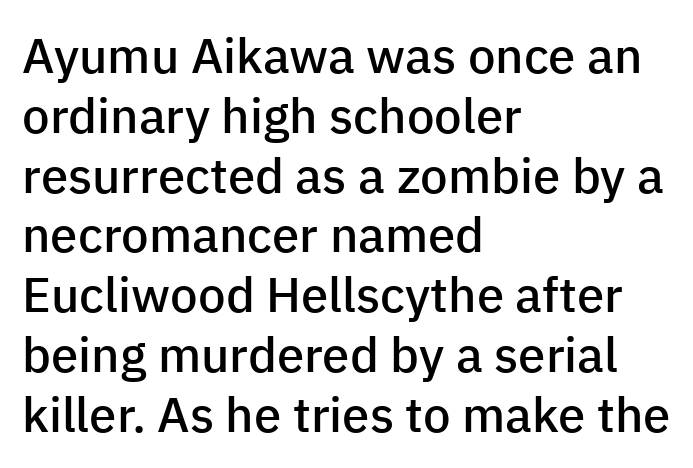
Semibold letterforms, between regular and bold. This sample uses an upright cut, with every glyph sitting square on the baseline. The compositor pushed each line to the left boundary. No feet cap the strokes, marking this as sans-serif type. Type without underlining.
